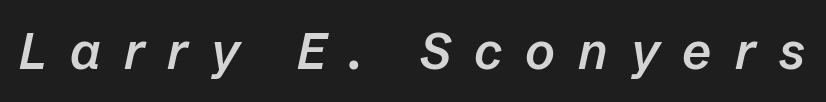
Lines of text with bare space underneath. Stems and bowls a touch heavier than normal — semibold. Note the varied advance widths — an 'i' is clearly narrower than an 'm'. Characters follow at a spacing far wider than the type designer built in.
